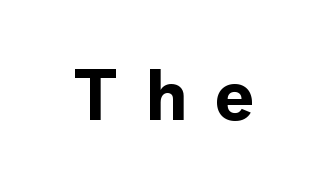
The image shows 73 px bold sans-serif type, upright; set unusually wide letter spacing (+0.38 em), not underlined; a medium x-height.
